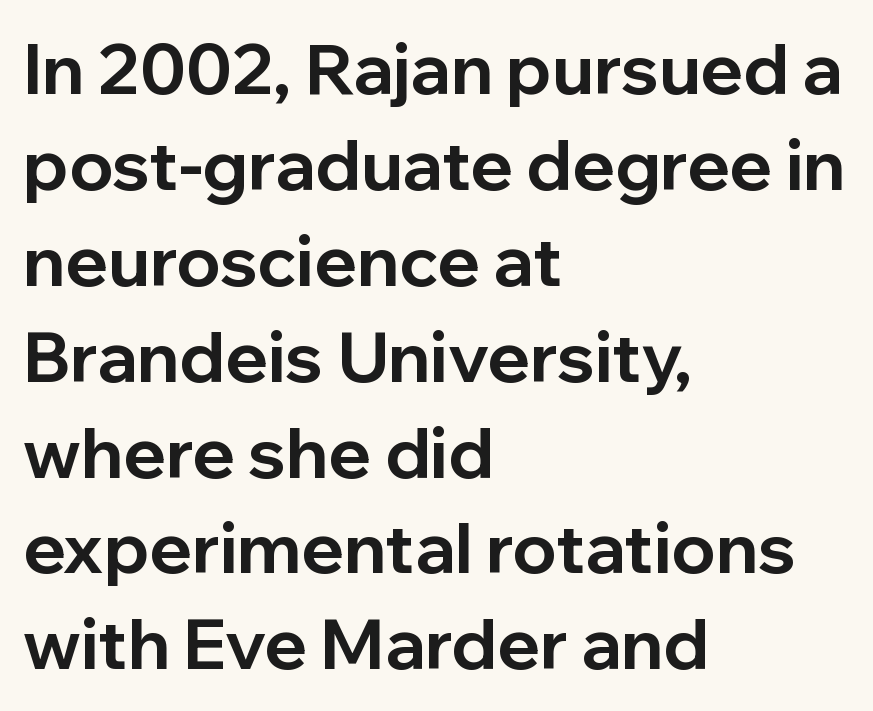
The image shows 70 px bold sans-serif type, upright; set left-aligned, normal line spacing (1.37x), normal letter spacing, not underlined; low stroke contrast and a medium x-height.
